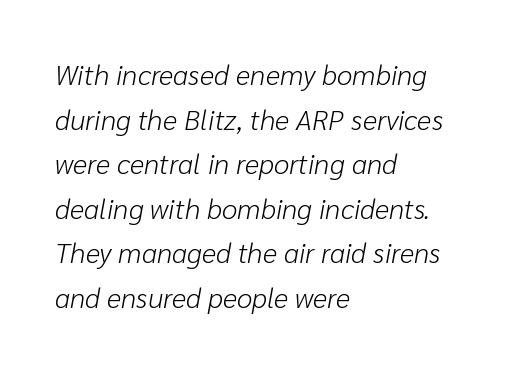
Q: Is the text bold? A: No.
Q: Is the text italic (slanted)? A: Yes, it leans right by about 10 degrees.
Q: Is the text underlined? A: No.
Q: How is the paragraph aligned? A: Left-aligned.
Q: Is the spacing between letters normal or unusually wide? A: Normal.
Q: Is the spacing between lines tight, normal or loose? A: Normal.
Q: Width (condensed, normal, or wide)? A: Normal.
Q: Stroke contrast? A: Low.
Q: x-height? A: Medium.
Q: Monospaced? A: No.
